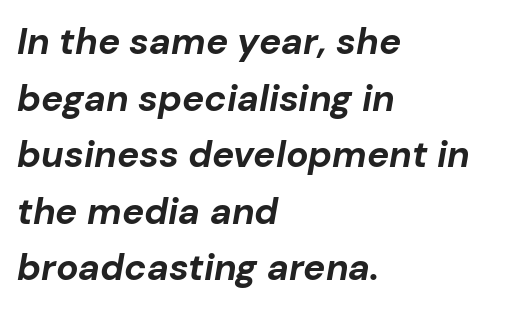
Honestly, the row spacing looks completely unremarkable. Every row of glyphs begins at an identical x-position on the left. Varying glyph widths throughout — classic text-font behaviour. An italicized treatment has been applied to the whole sample. Check under the words: just untouched page. Look at the tracking — it's just the regular setting, nothing added.
